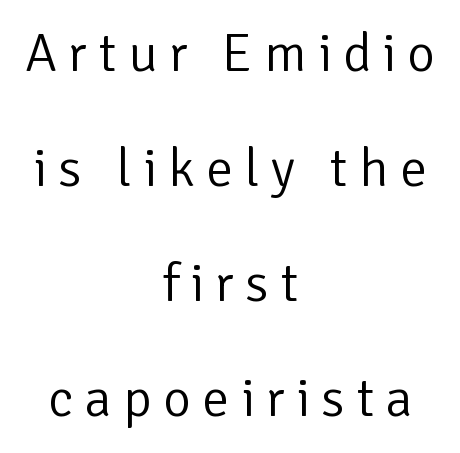
{"serif": "no", "italic": "no", "bold": "no", "weight": "light", "width": "normal", "stroke_contrast": "low", "x_height": "medium", "monospaced": "no", "underline": "no", "align": "center", "line_spacing": "loose", "line_spacing_ratio": 2.13, "letter_spacing": "wide", "letter_spacing_em": 0.21, "glyph_px": 54}
